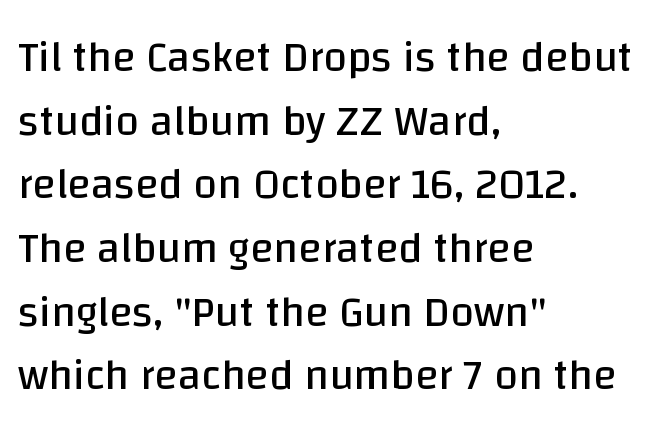
Q: Is the text bold? A: No.
Q: Is the text italic (slanted)? A: No, it is upright.
Q: Is the typeface a serif or a sans-serif typeface? A: Sans-serif.
Q: Is the text underlined? A: No.
Q: How is the paragraph aligned? A: Left-aligned.
Q: Is the spacing between letters normal or unusually wide? A: Normal.
Q: Is the spacing between lines tight, normal or loose? A: Normal.
Q: Width (condensed, normal, or wide)? A: Normal.
Q: Stroke contrast? A: Low.
Q: x-height? A: Large.
Q: Monospaced? A: No.
